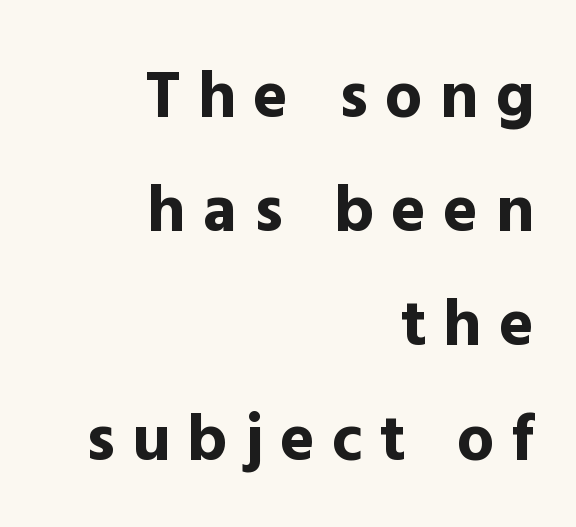
{"serif": "no", "italic": "no", "bold": "yes", "weight": "bold", "width": "normal", "x_height": "medium", "monospaced": "no", "underline": "no", "align": "right", "line_spacing_ratio": 1.73, "letter_spacing": "wide", "letter_spacing_em": 0.26, "glyph_px": 66}
